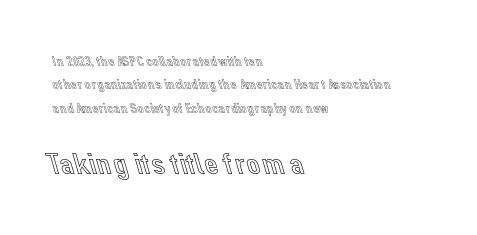
Q: Is the text italic (slanted)? A: Yes.
Q: Is the text underlined? A: No.
Q: How is the paragraph aligned? A: Left-aligned.
Q: Is the spacing between letters normal or unusually wide? A: Normal.
Q: Is the spacing between lines tight, normal or loose? A: Normal.
Q: Which block of text is set in a larger size, the first (top) or the second (bottom)? A: The second (bottom) one.
Q: Width (condensed, normal, or wide)? A: Normal.
Q: x-height? A: Medium.
Q: Monospaced? A: No.
